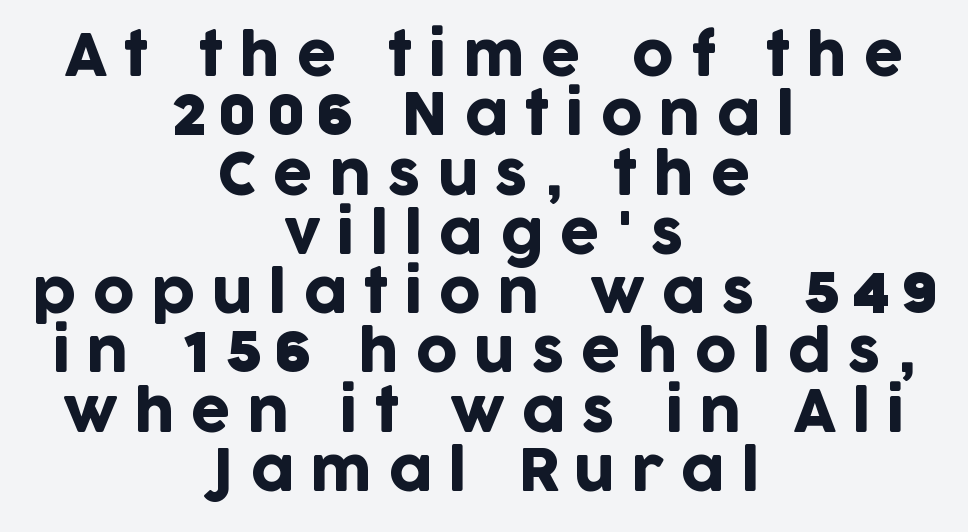
In terms of leading, this rendering errs on the cramped side. The letters stand upright; this is a roman face. Words float on clear page, feet unadorned. Looks like regular typesetting: each glyph gets only the width it needs. Each letter's strokes conclude bluntly, with no projecting serifs. Is the block centered? Yes — each line is placed symmetrically about the middle.
